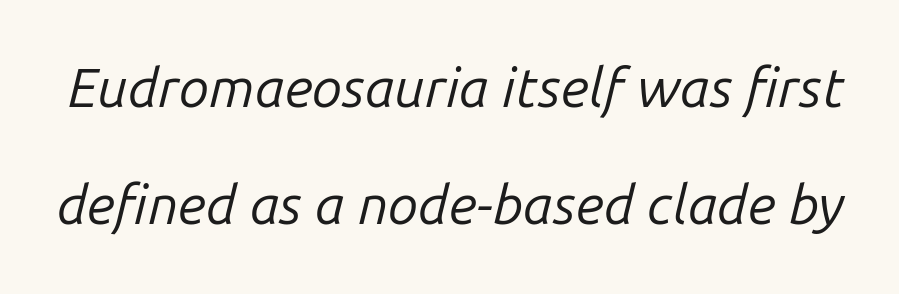
Italic: yes, the glyphs are oblique. The letterforms sit shoulder to shoulder at normal distance. Letters have the restrained weight of plain body copy at most. Proportional: the letters do not fall into vertical columns.
